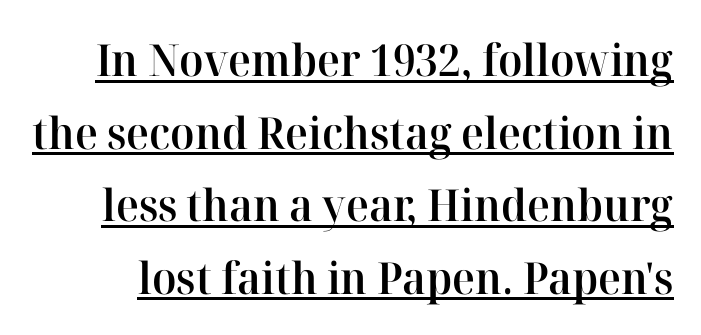
{"serif": "yes", "italic": "no", "bold": "semi", "weight": "semibold", "width": "normal", "stroke_contrast": "high", "x_height": "medium", "monospaced": "no", "underline": "yes", "line_spacing": "normal", "line_spacing_ratio": 1.65, "letter_spacing": "normal", "letter_spacing_em": 0.0, "glyph_px": 44}
